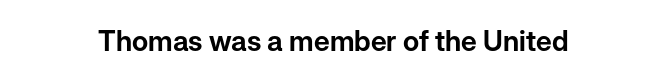
Q: Is the text italic (slanted)? A: No, it is upright.
Q: Is the typeface a serif or a sans-serif typeface? A: Sans-serif.
Q: Is the text underlined? A: No.
Q: Is the spacing between letters normal or unusually wide? A: Normal.
Q: Width (condensed, normal, or wide)? A: Normal.
Q: Stroke contrast? A: Low.
Q: x-height? A: Medium.
Q: Monospaced? A: No.
